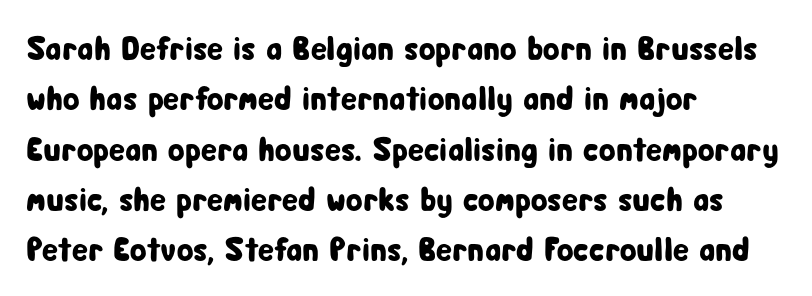
The image shows 34 px condensed sans-serif type, upright; set left-aligned, normal line spacing (1.48x), normal letter spacing, not underlined; low stroke contrast and a medium x-height.
